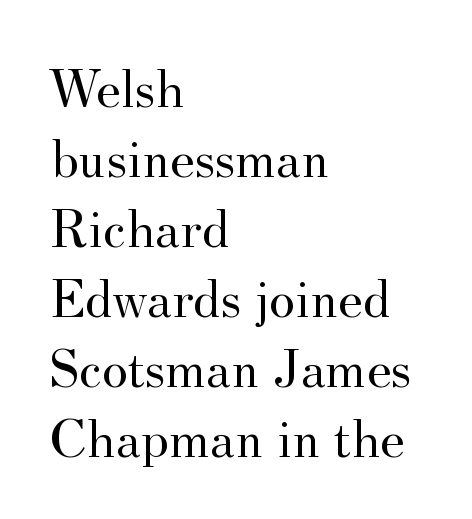
Q: Is the text bold? A: No.
Q: Is the text italic (slanted)? A: No, it is upright.
Q: Is the typeface a serif or a sans-serif typeface? A: Serif.
Q: Is the text underlined? A: No.
Q: How is the paragraph aligned? A: Left-aligned.
Q: Is the spacing between letters normal or unusually wide? A: Normal.
Q: Is the spacing between lines tight, normal or loose? A: Normal.
Q: Width (condensed, normal, or wide)? A: Normal.
Q: Stroke contrast? A: Medium.
Q: x-height? A: Small.
Q: Monospaced? A: No.
